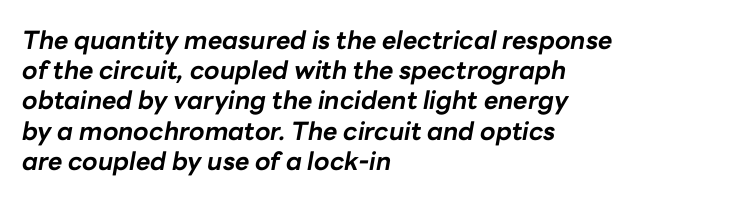
The image shows 25 px bold type, italic (leaning right); set left-aligned, line spacing 1.21x, normal letter spacing, not underlined.
